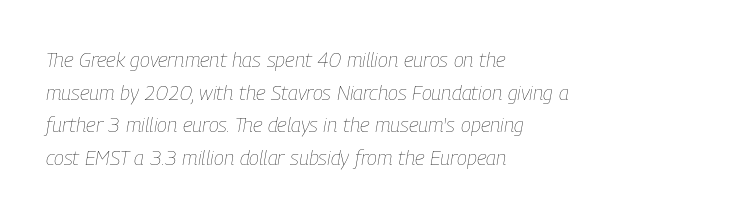
The image shows 21 px text type, italic (leaning right); set left-aligned, normal line spacing (1.55x), normal letter spacing, not underlined.
